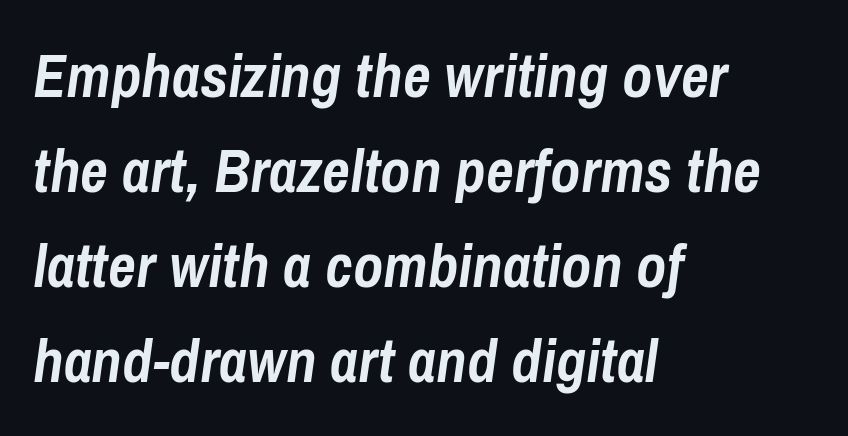
{"italic": "yes", "lean": "right", "slant_degrees": 8, "bold": "yes", "weight": "semibold", "width": "condensed", "stroke_contrast": "low", "x_height": "medium", "monospaced": "no", "underline": "no", "align": "left", "line_spacing": "normal", "line_spacing_ratio": 1.56, "letter_spacing": "normal", "letter_spacing_em": 0.0, "glyph_px": 61}
